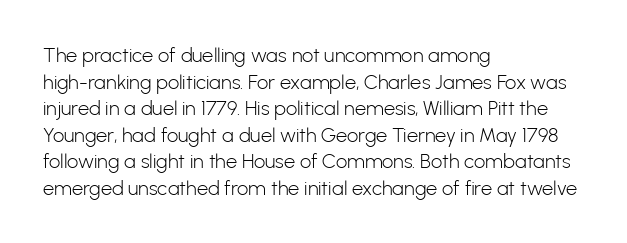
Does the copy run flush right? No — it runs flush left. The block of text has a typical density, with ordinary space between rows. This sample uses plain, unmodified letter spacing. The zone under the glyphs is completely vacant. A roman cut, with each character standing at attention. Stem width sits at or under what a default text font uses.
